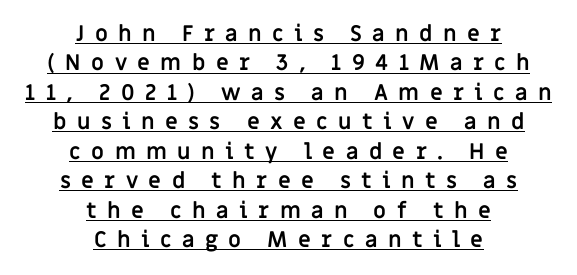
The axis of the letterforms is exactly vertical. How are the letters spaced? Widely, with obvious added tracking. Looks like someone drew a line under every word here. Evenly set lines give the paragraph a standard silhouette. The rendering positions every line midway between the sides. You'd pick this weight for a headline — it's a proper bold.
